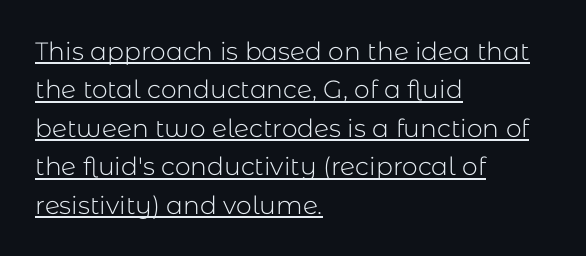
Q: Is the text bold? A: No.
Q: Is the text italic (slanted)? A: No, it is upright.
Q: Is the text underlined? A: Yes.
Q: How is the paragraph aligned? A: Left-aligned.
Q: Is the spacing between letters normal or unusually wide? A: Normal.
Q: Is the spacing between lines tight, normal or loose? A: Normal.
